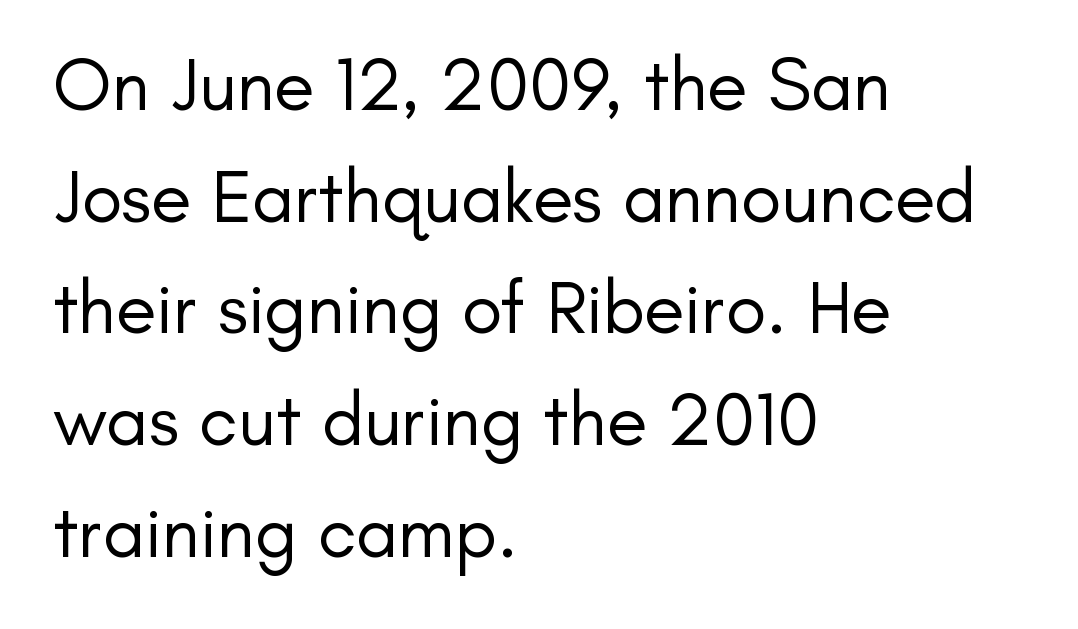
The image shows 75 px regular-weight sans-serif type, upright; set left-aligned, normal line spacing (1.49x), normal letter spacing, not underlined; low stroke contrast and a small x-height.
